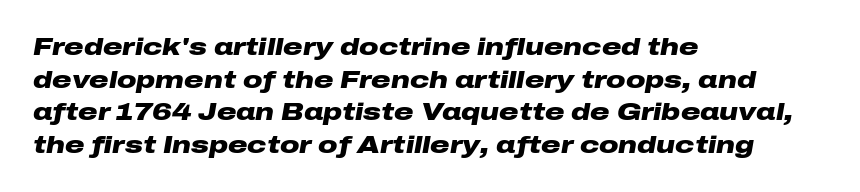
{"italic": "yes", "lean": "right", "slant_degrees": 10, "bold": "yes", "underline": "no", "align": "left", "line_spacing": "normal", "line_spacing_ratio": 1.36, "letter_spacing": "normal", "letter_spacing_em": 0.0, "glyph_px": 24}
